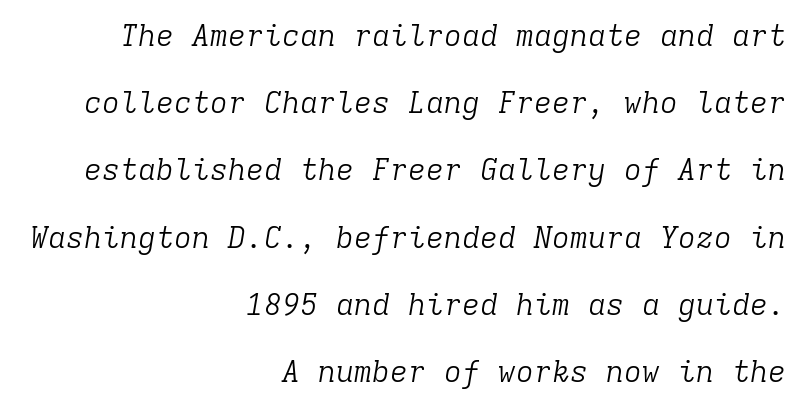
Style check: oblique. Fixed-width glyphs throughout — classic coding-font behaviour. Underline: absent. Interline gaps are noticeably wide in this sample.
